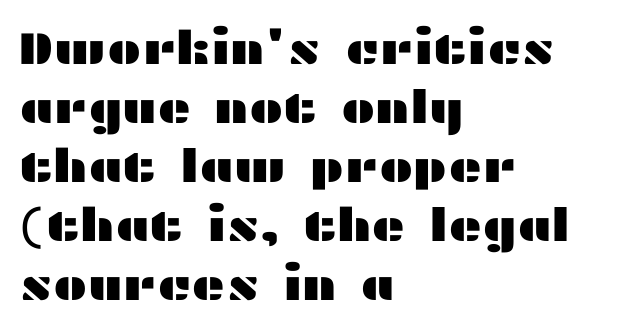
{"serif": "no", "italic": "no", "width": "wide", "stroke_contrast": "medium", "x_height": "medium", "monospaced": "no", "underline": "no", "align": "left", "line_spacing": "normal", "line_spacing_ratio": 1.28, "letter_spacing": "normal", "letter_spacing_em": 0.0, "glyph_px": 46}
